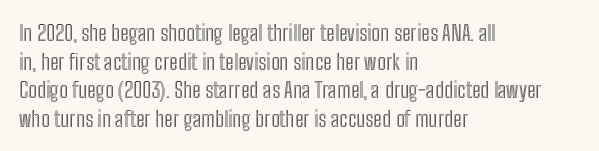
A normal amount of white space separates one row of letters from the next. Unmarked baselines from the first word to the last. These lines were composed using upright roman letters. Compared with typical body copy, the letter spacing here is the same. Line beginnings align vertically; line endings do not.
